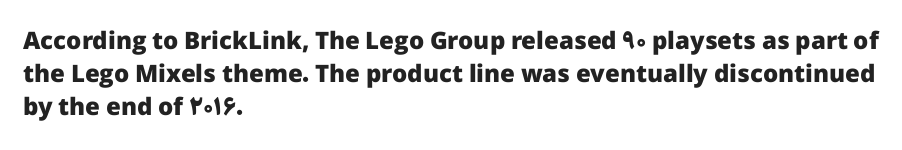
The image shows 24 px bold type, upright; set left-aligned, normal line spacing (1.37x), normal letter spacing, not underlined.
